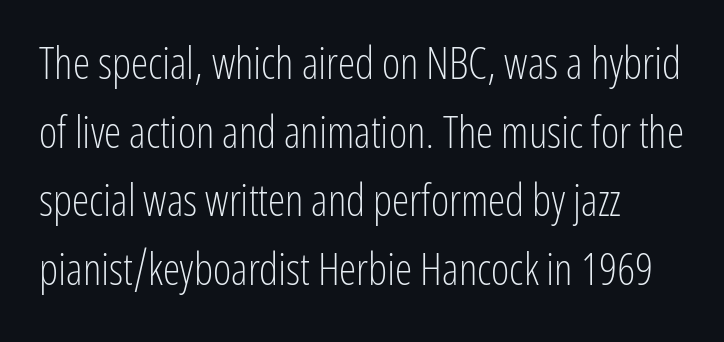
Q: Is the text bold? A: No.
Q: Is the text italic (slanted)? A: No, it is upright.
Q: Is the typeface a serif or a sans-serif typeface? A: Sans-serif.
Q: Is the text underlined? A: No.
Q: Is the spacing between letters normal or unusually wide? A: Normal.
Q: Is the spacing between lines tight, normal or loose? A: Normal.
Q: Width (condensed, normal, or wide)? A: Condensed.
Q: Stroke contrast? A: Low.
Q: x-height? A: Medium.
Q: Monospaced? A: No.
